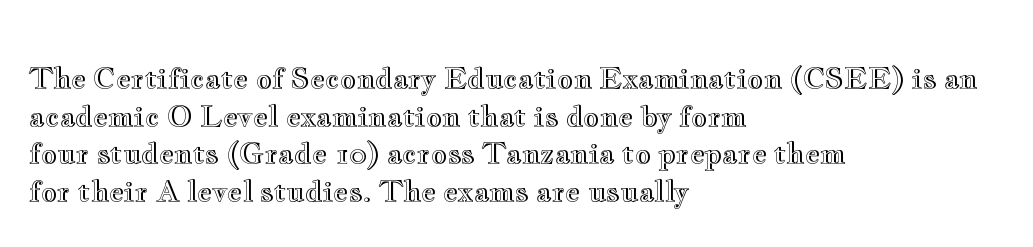
The image shows 28 px wide type, upright; set left-aligned, normal line spacing (1.34x), normal letter spacing, not underlined; a small x-height.
